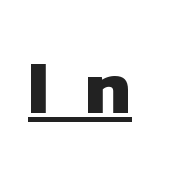
{"serif": "no", "bold": "yes", "weight": "heavy", "width": "normal", "stroke_contrast": "low", "x_height": "medium", "monospaced": "no", "underline": "yes", "letter_spacing": "wide", "letter_spacing_em": 0.46, "glyph_px": 77}
